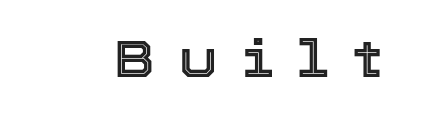
Q: Is the text italic (slanted)? A: No, it is upright.
Q: Is the text underlined? A: No.
Q: Is the spacing between letters normal or unusually wide? A: Unusually wide.
Q: Width (condensed, normal, or wide)? A: Normal.
Q: x-height? A: Medium.
Q: Monospaced? A: No.
